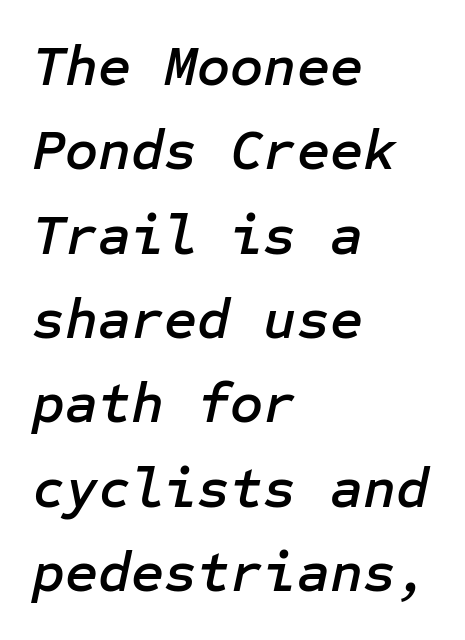
The image shows 57 px text type, italic (leaning right); set left-aligned, normal line spacing (1.48x), normal letter spacing, not underlined; low stroke contrast and a medium x-height.
